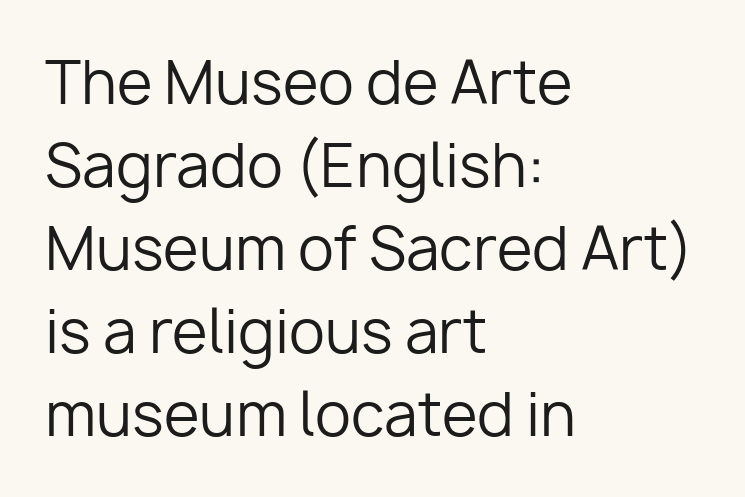
The image shows 58 px regular-weight sans-serif type, upright; set left-aligned, normal line spacing (1.43x), normal letter spacing, not underlined; low stroke contrast and a medium x-height.
